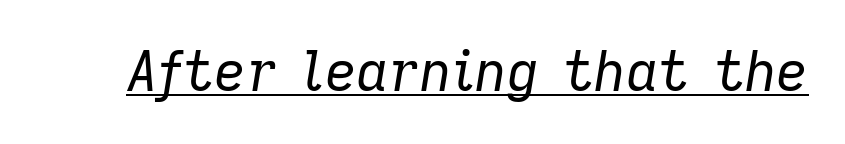
The image shows 55 px regular-weight type, italic (leaning right); set normal letter spacing, underlined; low stroke contrast and a medium x-height.
